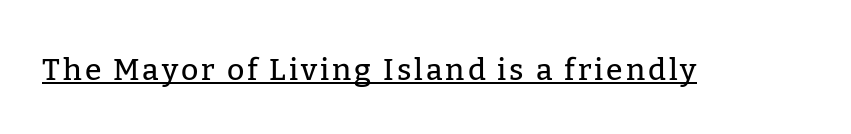
Q: Is the text italic (slanted)? A: No, it is upright.
Q: Is the typeface a serif or a sans-serif typeface? A: Serif.
Q: Is the text underlined? A: Yes.
Q: Width (condensed, normal, or wide)? A: Normal.
Q: Stroke contrast? A: Low.
Q: x-height? A: Medium.
Q: Monospaced? A: No.
